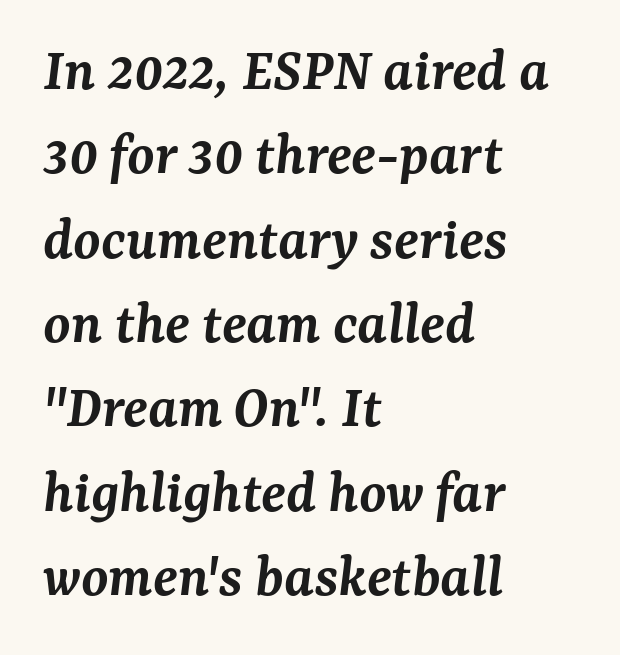
{"serif": "yes", "italic": "yes", "lean": "right", "slant_degrees": 7, "bold": "semi", "weight": "semibold", "width": "normal", "stroke_contrast": "medium", "x_height": "medium", "monospaced": "no", "underline": "no", "align": "left", "line_spacing": "normal", "line_spacing_ratio": 1.36, "letter_spacing": "normal", "letter_spacing_em": 0.0, "glyph_px": 62}
